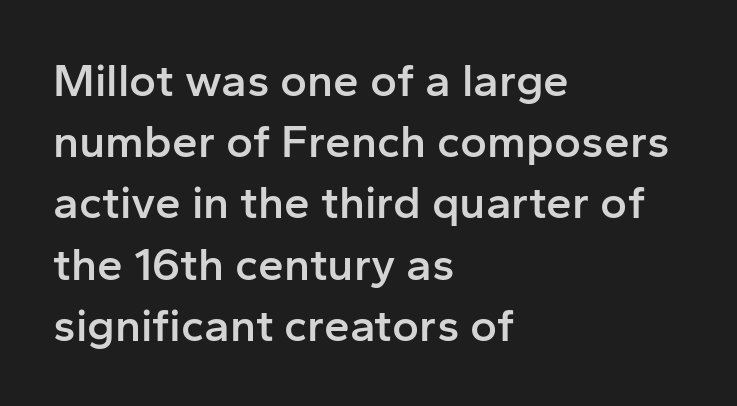
{"serif": "no", "italic": "no", "bold": "semi", "weight": "semibold", "width": "normal", "stroke_contrast": "low", "x_height": "medium", "monospaced": "no", "underline": "no", "align": "left", "line_spacing": "normal", "line_spacing_ratio": 1.33, "letter_spacing": "normal", "letter_spacing_em": 0.0, "glyph_px": 46}
